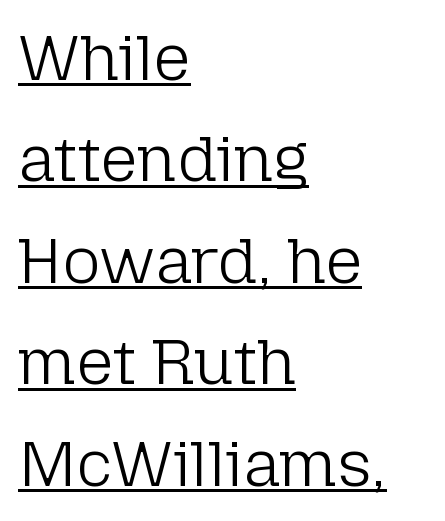
The image shows 65 px light sans-serif type, upright; set left-aligned, normal line spacing (1.56x), normal letter spacing, underlined; low stroke contrast and a medium x-height.
